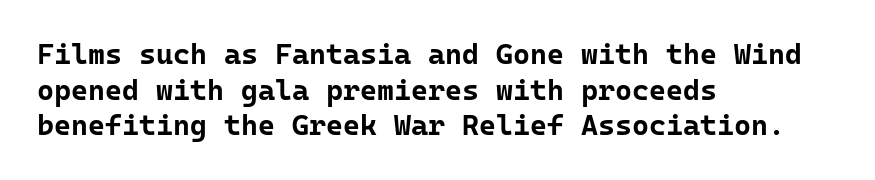
No italicization has been applied; the sample stays upright. This sample has the even, mechanical cadence of fixed-width lettering. Default kerning and tracking; the words read as compact shapes. Type without underlining. The characters look thick and weighty, a clear bold. Is the block centered? No — it sits flush against the left margin.
